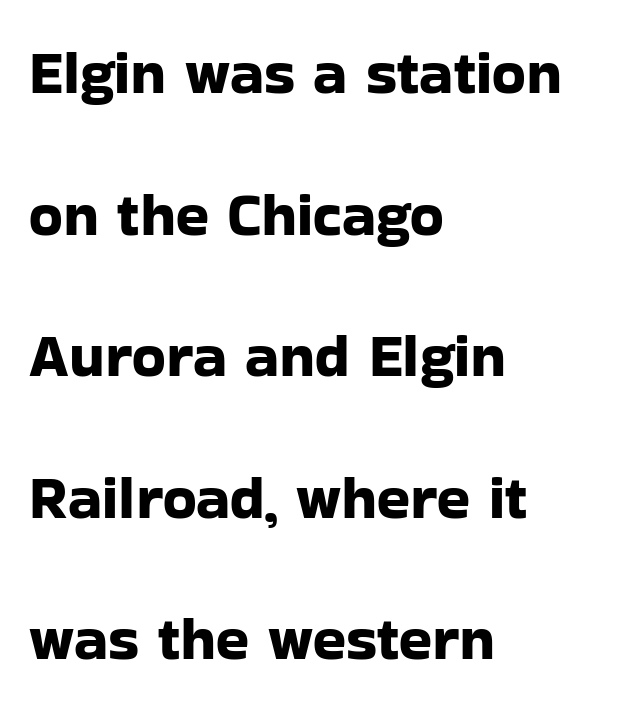
Classification — sans serif. In terms of posture, this sample is upright. The passage shown is typed in a proportional face where columns would drift. The area under the type is left untouched.
